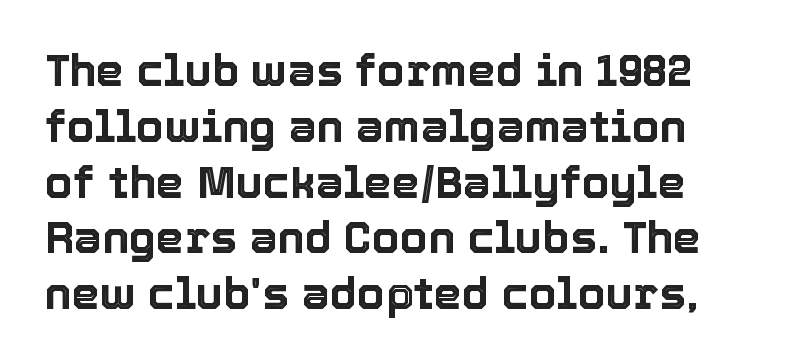
{"italic": "no", "width": "normal", "x_height": "medium", "monospaced": "no", "underline": "no", "line_spacing_ratio": 1.24, "letter_spacing": "normal", "letter_spacing_em": 0.0, "glyph_px": 45}
